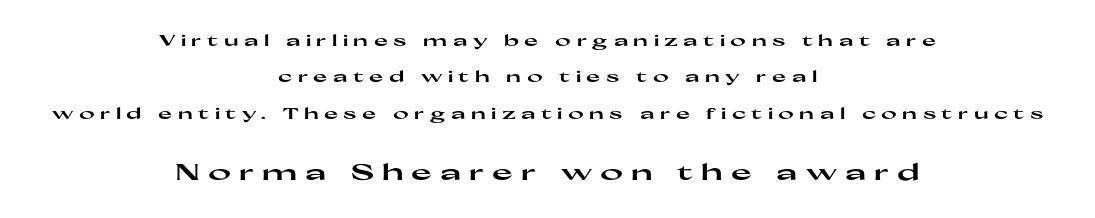
No word sits above an underline. The rendering uses a large line-height, opening up the rows. The emphasis by scale lands on block number two, below. A typesetter would call this heavily tracked-out type. Chunky letters — that's bold for sure.
